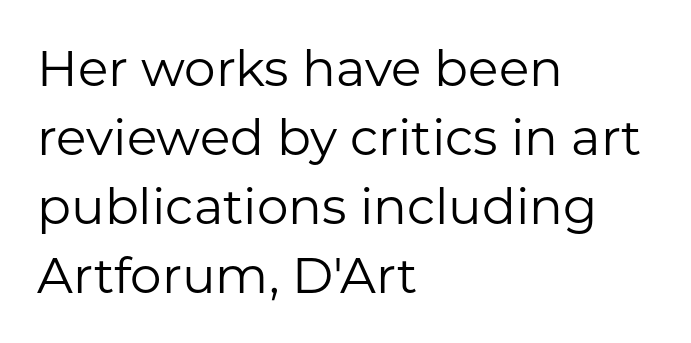
{"serif": "no", "italic": "no", "bold": "no", "weight": "regular", "width": "normal", "stroke_contrast": "low", "x_height": "medium", "monospaced": "no", "underline": "no", "align": "left", "line_spacing": "normal", "line_spacing_ratio": 1.38, "letter_spacing": "normal", "letter_spacing_em": 0.0, "glyph_px": 50}
